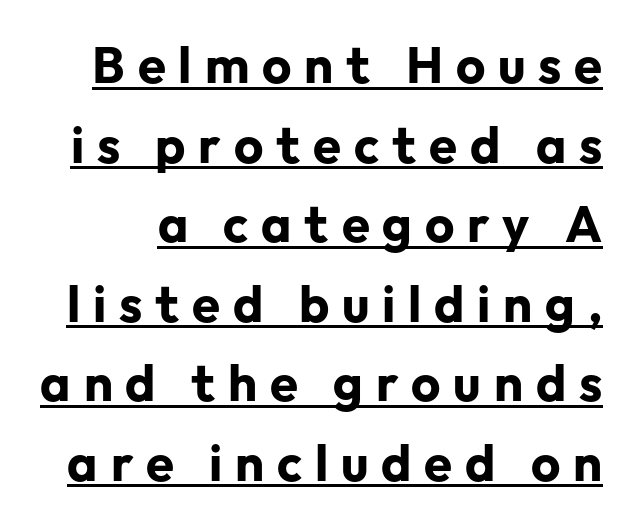
In terms of posture, this sample is upright. The glyphs in this specimen are sans serif. Check the space under the baseline: a stroke is drawn there. Thick stems and heavy bowls — unmistakably bold. Varying glyph widths throughout — classic text-font behaviour. One glance says typical: line gaps are just what's usual.
